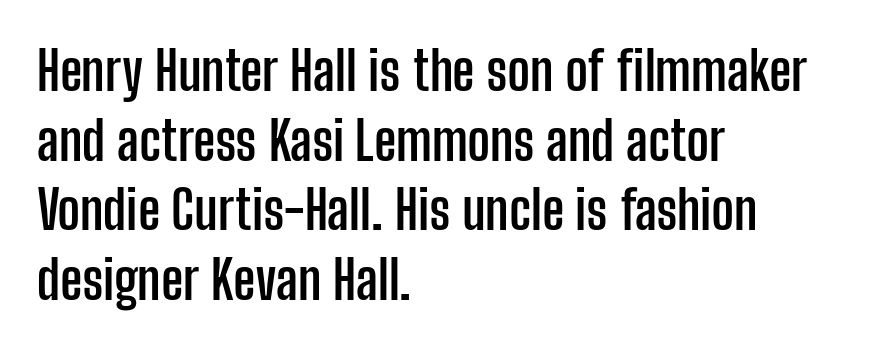
The image shows 54 px semibold, condensed sans-serif type, upright; set left-aligned, normal line spacing (1.29x), normal letter spacing, not underlined; low stroke contrast and a medium x-height.
